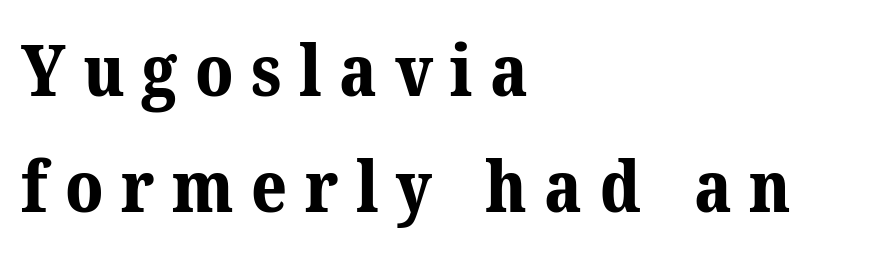
The image shows 70 px bold serif type; set left-aligned, normal line spacing (1.66x), unusually wide letter spacing (+0.25 em), not underlined; medium stroke contrast and a medium x-height.
